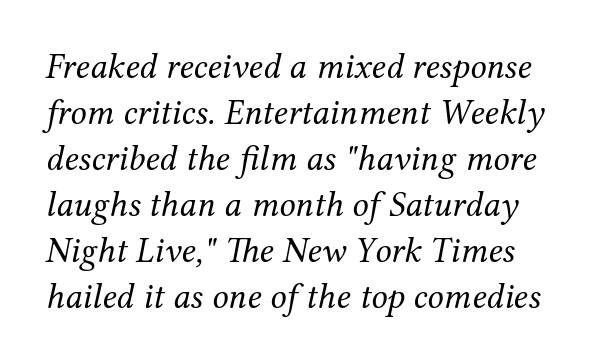
The image shows 36 px regular-weight serif type, italic (leaning right); set normal line spacing (1.28x), normal letter spacing, not underlined; medium stroke contrast and a medium x-height.
